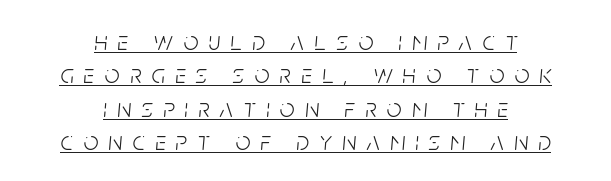
You could only call the tracking loose — the letters float apart. Where is the straight margin? There isn't one; the lines are centered. The letters are slanted; this is an italic face. Underlined type. Summary of vertical rhythm: regular, with standard interline spacing. Each stroke keeps to a modest, everyday thickness or less.
